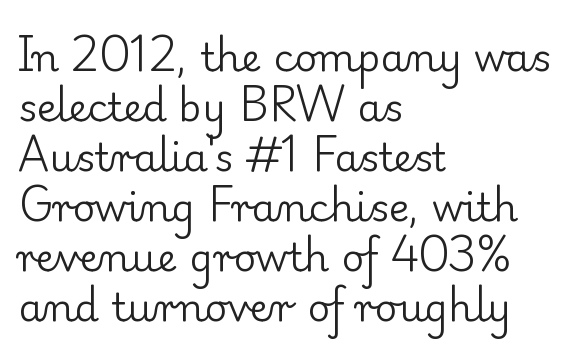
The image shows 39 px regular-weight serif type, upright; set left-aligned, normal line spacing (1.28x), normal letter spacing, not underlined; low stroke contrast and a small x-height.
